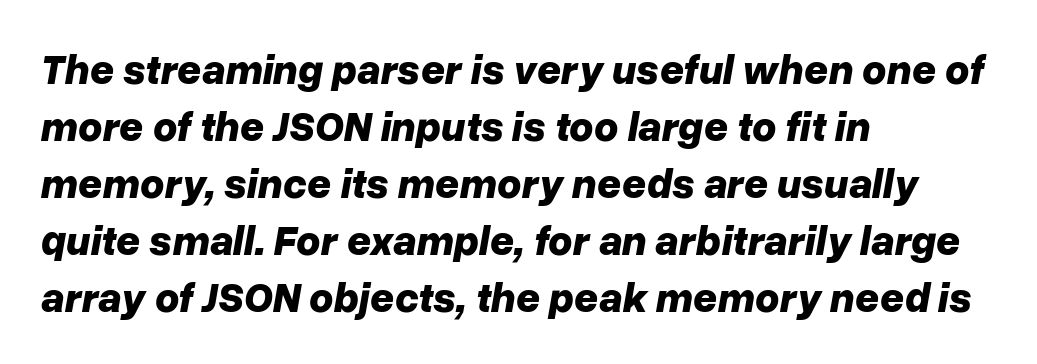
Note the varied advance widths — an 'i' is clearly narrower than an 'm'. The passage shown is not underscored anywhere. In terms of leading, this rendering sits right in the middle. A full-strength bold gives these letters their thick strokes. The typesetter chose a ragged-right arrangement here.
